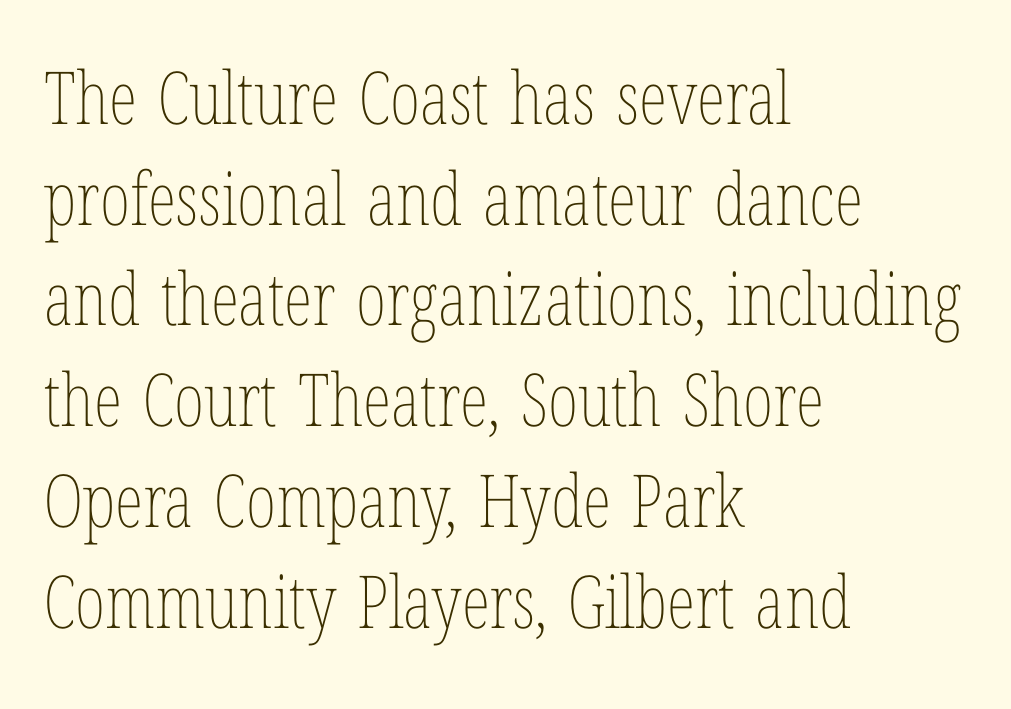
{"italic": "no", "bold": "no", "weight": "thin", "width": "condensed", "stroke_contrast": "low", "x_height": "medium", "monospaced": "no", "underline": "no", "align": "left", "line_spacing": "normal", "line_spacing_ratio": 1.38, "letter_spacing": "normal", "letter_spacing_em": 0.0, "glyph_px": 73}
